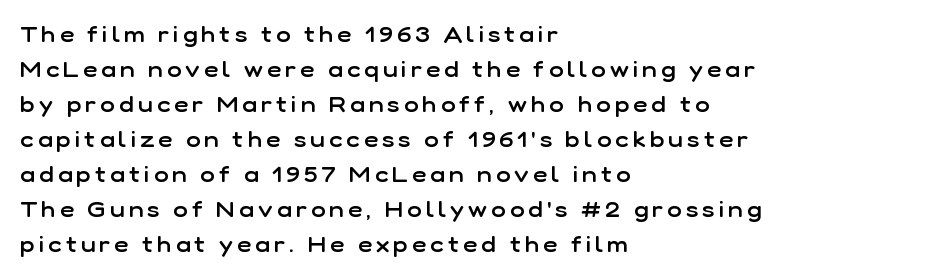
{"italic": "no", "bold": "semi", "underline": "no", "align": "left", "line_spacing": "normal", "line_spacing_ratio": 1.59, "glyph_px": 22}
